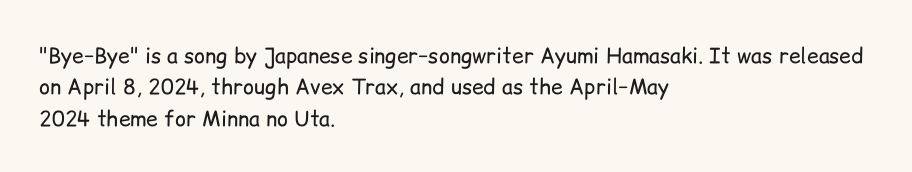
Ordinary non-slanted type is in use. Honestly, the row spacing looks completely unremarkable. These lines keep a tight, regular rhythm from letter to letter. These lines stack with their left ends in a neat column.
